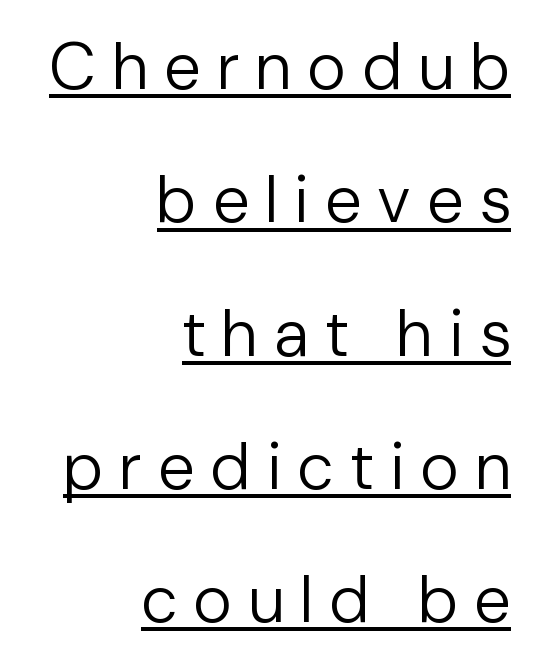
The image shows 66 px regular-weight sans-serif type, upright; set right-aligned, loose line spacing (2.02x), unusually wide letter spacing (+0.27 em), underlined; low stroke contrast and a medium x-height.
